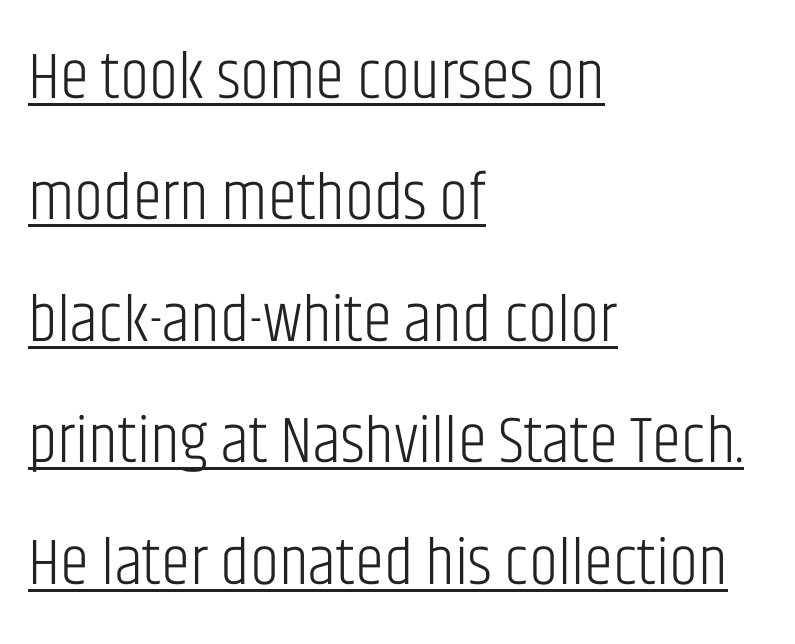
The image shows 66 px light, condensed sans-serif type, upright; set left-aligned, line spacing 1.84x, normal letter spacing, underlined; low stroke contrast and a large x-height.
